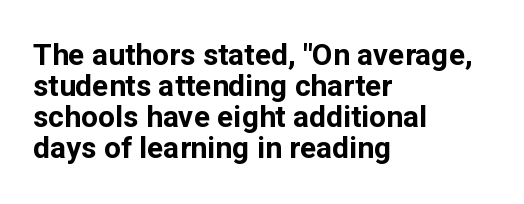
{"serif": "no", "italic": "no", "bold": "yes", "weight": "bold", "width": "normal", "stroke_contrast": "low", "x_height": "medium", "monospaced": "no", "underline": "no", "align": "left", "line_spacing": "tight", "line_spacing_ratio": 1.03, "letter_spacing": "normal", "letter_spacing_em": 0.0, "glyph_px": 30}
